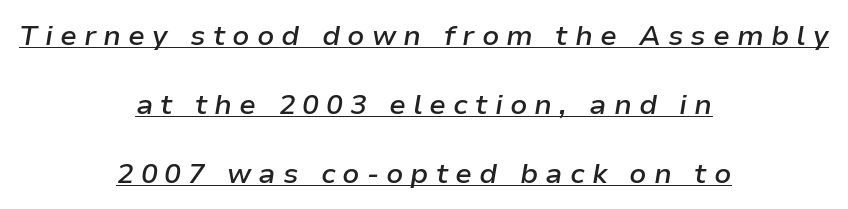
The image shows 28 px semibold type, italic (leaning right); set centered, loose line spacing (2.46x), unusually wide letter spacing (+0.25 em), underlined; low stroke contrast and a medium x-height.
